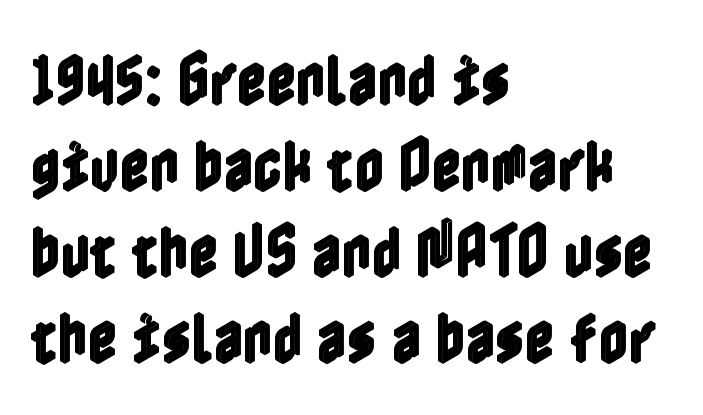
Caption: multi-line text, flush left, ragged right. The line texture is even and compact thanks to regular tracking. The axis of the letterforms is exactly vertical. The designer left line spacing at the default. Quick note: underline off.
